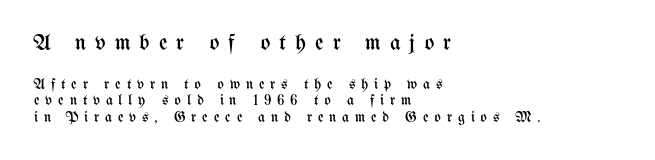
Q: Is the text bold? A: No.
Q: Is the text italic (slanted)? A: No, it is upright.
Q: Is the text underlined? A: No.
Q: How is the paragraph aligned? A: Left-aligned.
Q: Is the spacing between letters normal or unusually wide? A: Unusually wide.
Q: Is the spacing between lines tight, normal or loose? A: Tight.
Q: Which block of text is set in a larger size, the first (top) or the second (bottom)? A: The first (top) one.
